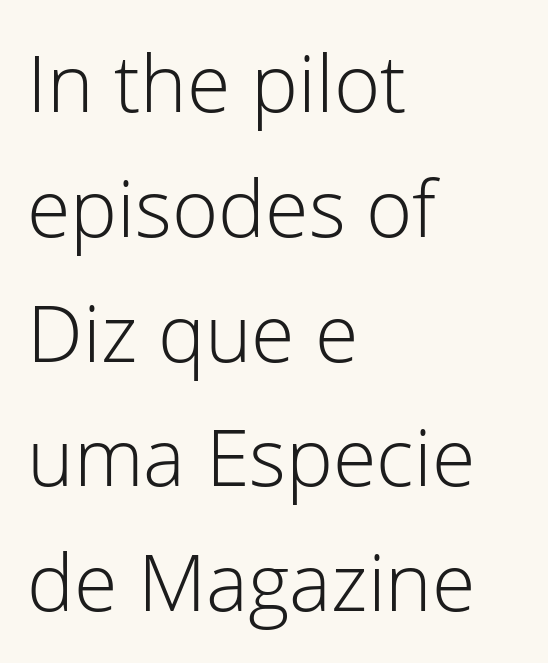
Q: Is the text bold? A: No.
Q: Is the text italic (slanted)? A: No, it is upright.
Q: Is the typeface a serif or a sans-serif typeface? A: Sans-serif.
Q: Is the text underlined? A: No.
Q: How is the paragraph aligned? A: Left-aligned.
Q: Is the spacing between letters normal or unusually wide? A: Normal.
Q: Is the spacing between lines tight, normal or loose? A: Normal.
Q: Width (condensed, normal, or wide)? A: Normal.
Q: Stroke contrast? A: Low.
Q: x-height? A: Medium.
Q: Monospaced? A: No.
